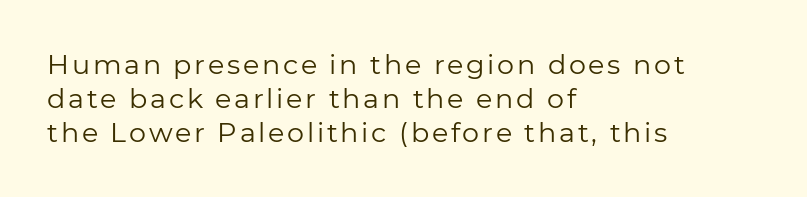
The image shows 27 px text type, upright; set left-aligned, normal line spacing (1.26x), not underlined.
